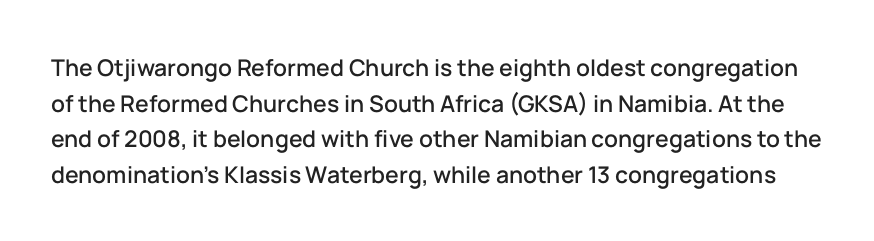
Q: Is the text italic (slanted)? A: No, it is upright.
Q: Is the text underlined? A: No.
Q: Is the spacing between letters normal or unusually wide? A: Normal.
Q: Is the spacing between lines tight, normal or loose? A: Normal.
